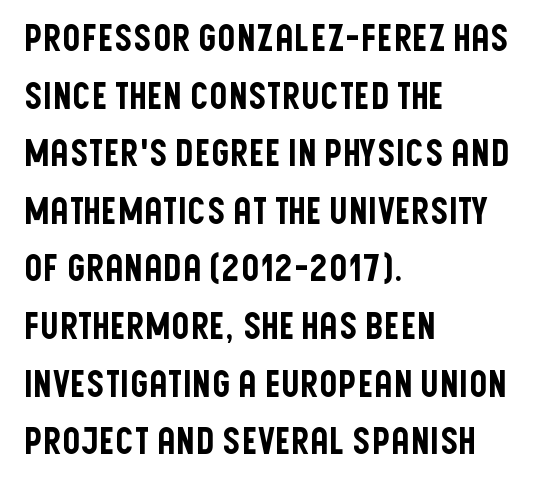
Default kerning and tracking; the words read as compact shapes. Underlining? Definitely not there. Ordinary non-slanted type is in use. The designer went with a sans here, leaving each stem footless. The leading is moderate, giving the passage an even texture. Proportional: the letters do not fall into vertical columns.
